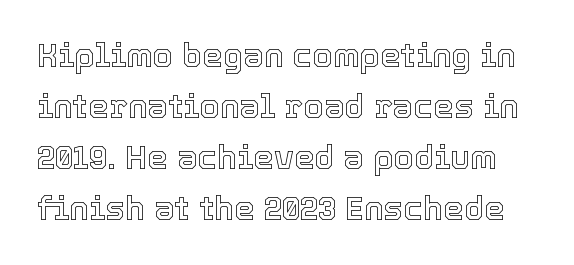
{"italic": "no", "width": "normal", "x_height": "medium", "monospaced": "no", "underline": "no", "line_spacing": "normal", "line_spacing_ratio": 1.55, "letter_spacing": "normal", "letter_spacing_em": 0.0, "glyph_px": 33}
